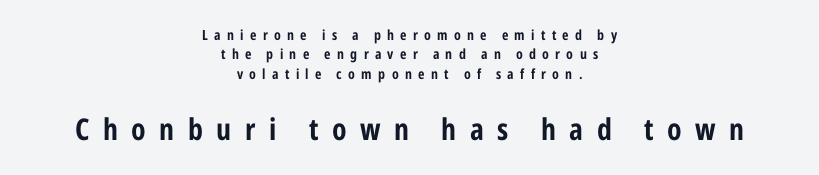
The image shows 30 px bold, condensed sans-serif type, upright; set centered, normal line spacing (1.39x), unusually wide letter spacing (+0.45 em), not underlined; the second (bottom) block is 2.14x larger; low stroke contrast and a medium x-height.
